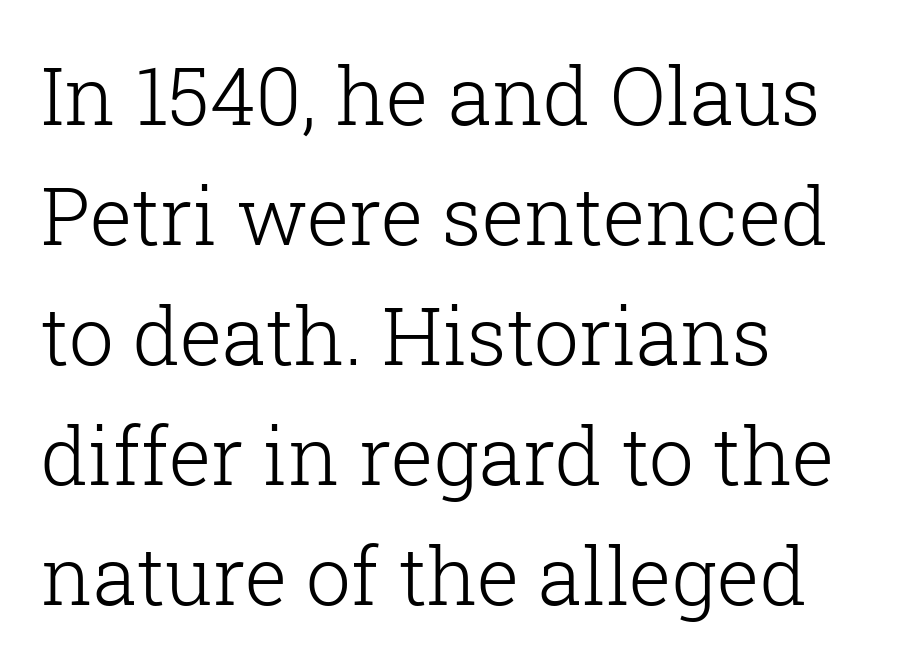
Q: Is the text bold? A: No.
Q: Is the text italic (slanted)? A: No, it is upright.
Q: Is the typeface a serif or a sans-serif typeface? A: Serif.
Q: Is the text underlined? A: No.
Q: How is the paragraph aligned? A: Left-aligned.
Q: Is the spacing between letters normal or unusually wide? A: Normal.
Q: Is the spacing between lines tight, normal or loose? A: Normal.
Q: Width (condensed, normal, or wide)? A: Normal.
Q: Stroke contrast? A: Low.
Q: x-height? A: Medium.
Q: Monospaced? A: No.
